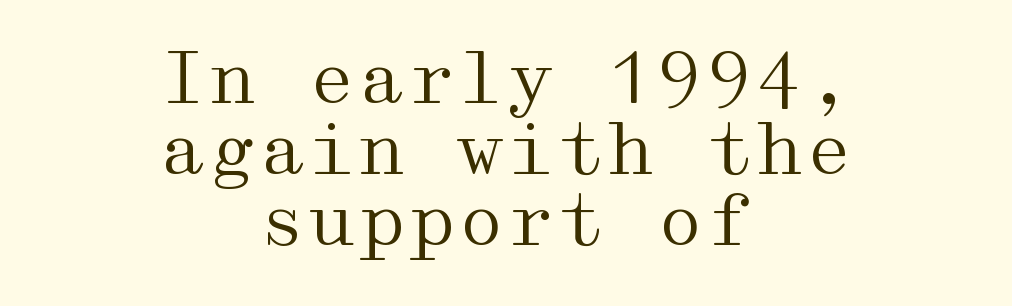
{"serif": "yes", "italic": "no", "bold": "no", "weight": "regular", "width": "wide", "stroke_contrast": "medium", "x_height": "medium", "underline": "no", "align": "center", "line_spacing": "tight", "line_spacing_ratio": 1.0, "letter_spacing": "normal", "letter_spacing_em": 0.0, "glyph_px": 71}
